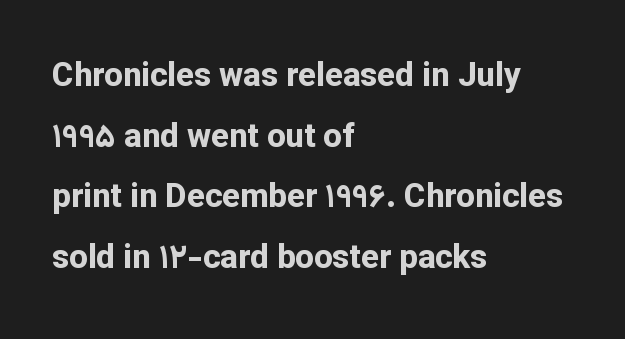
Q: Is the text bold? A: Yes.
Q: Is the text italic (slanted)? A: No, it is upright.
Q: Is the typeface a serif or a sans-serif typeface? A: Sans-serif.
Q: Is the text underlined? A: No.
Q: How is the paragraph aligned? A: Left-aligned.
Q: Is the spacing between letters normal or unusually wide? A: Normal.
Q: Width (condensed, normal, or wide)? A: Normal.
Q: Stroke contrast? A: Low.
Q: x-height? A: Medium.
Q: Monospaced? A: No.
